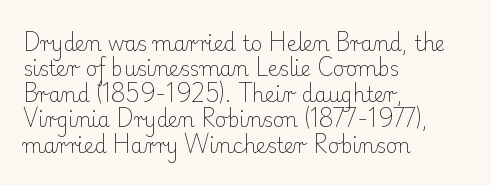
Q: Is the text bold? A: No.
Q: Is the text italic (slanted)? A: No, it is upright.
Q: Is the text underlined? A: No.
Q: How is the paragraph aligned? A: Left-aligned.
Q: Is the spacing between letters normal or unusually wide? A: Normal.
Q: Is the spacing between lines tight, normal or loose? A: Normal.
